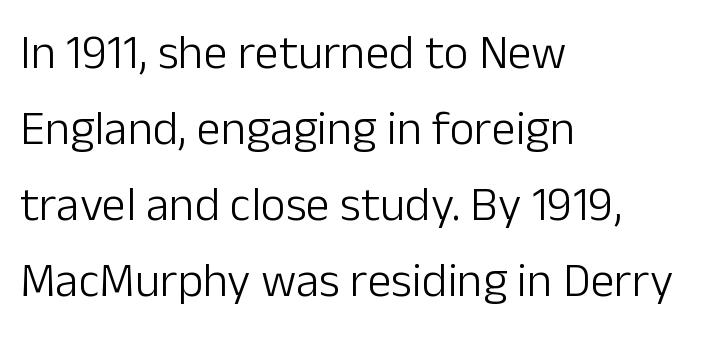
Line spacing here is normal. A clean baseline with only descenders dipping below it. The letters advance in unequal steps, a hallmark of proportional type. Spacing between characters is what you'd get straight out of the box. All the whitespace from short lines collects on the right.
